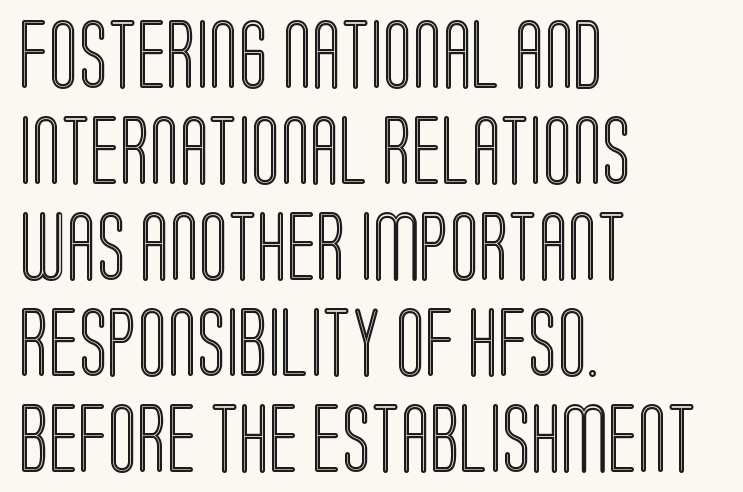
Glyph-to-glyph distance matches everyday printed text. Ascenders rise straight up at ninety degrees. Here the designer chose a conventional face with non-uniform glyph widths. The text block is weighted toward the left margin, trailing off unevenly rightward. Descenders are the only things crossing below the line. Evenly set lines give the paragraph a standard silhouette.
